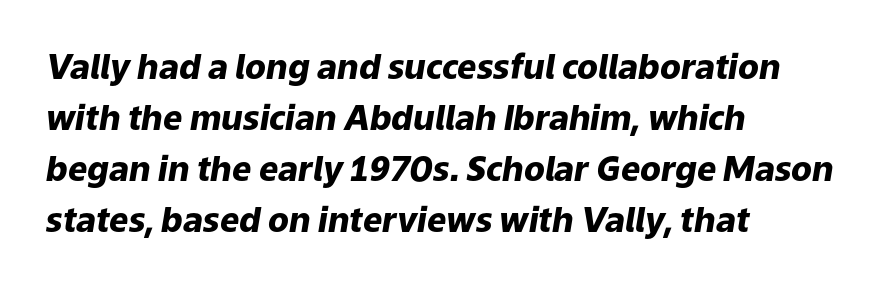
The image shows 34 px heavy type, italic (leaning right); set left-aligned, normal line spacing (1.5x), normal letter spacing, not underlined; low stroke contrast and a medium x-height.
